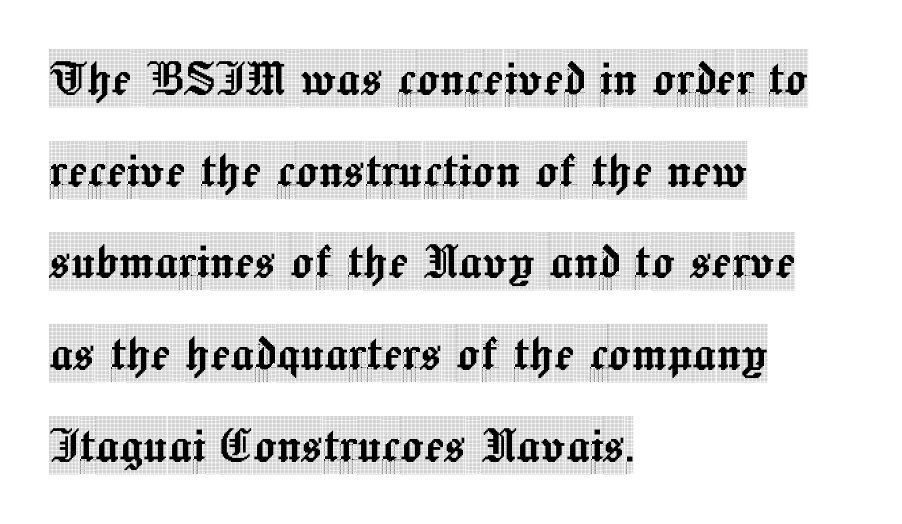
Q: Is the text italic (slanted)? A: No, it is upright.
Q: Is the typeface a serif or a sans-serif typeface? A: Serif.
Q: Is the text underlined? A: No.
Q: How is the paragraph aligned? A: Left-aligned.
Q: Is the spacing between letters normal or unusually wide? A: Normal.
Q: Is the spacing between lines tight, normal or loose? A: Normal.
Q: Width (condensed, normal, or wide)? A: Condensed.
Q: x-height? A: Large.
Q: Monospaced? A: No.
